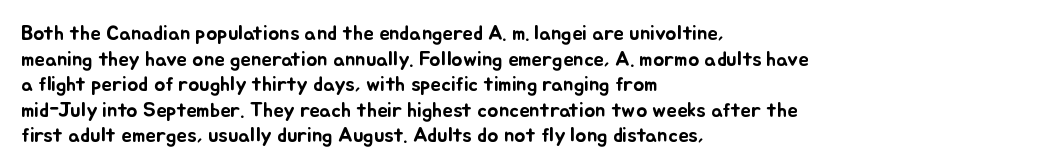
Q: Is the text italic (slanted)? A: No, it is upright.
Q: Is the text underlined? A: No.
Q: How is the paragraph aligned? A: Left-aligned.
Q: Is the spacing between letters normal or unusually wide? A: Normal.
